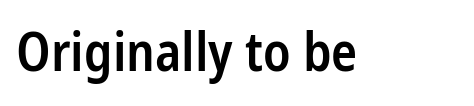
Moderately thickened strokes mark this as semibold type. Beneath every word, the page is bare. In terms of posture, this sample is upright. These lines are composed in type without serifs. The rendering uses natural spacing where letterforms have individual widths.
